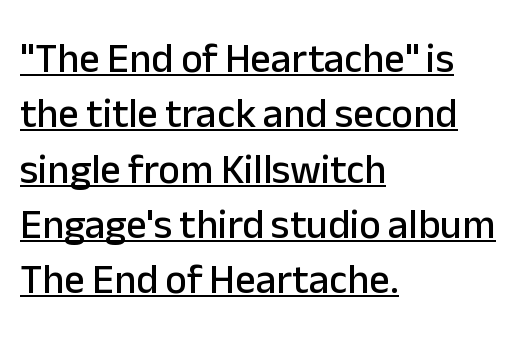
The image shows 41 px sans-serif type, upright; set left-aligned, normal line spacing (1.35x), normal letter spacing, underlined; low stroke contrast and a medium x-height.
